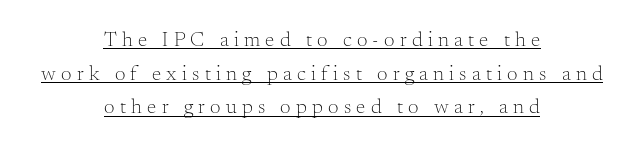
Q: Is the text bold? A: No.
Q: Is the text italic (slanted)? A: No, it is upright.
Q: Is the text underlined? A: Yes.
Q: How is the paragraph aligned? A: Centered.
Q: Is the spacing between letters normal or unusually wide? A: Unusually wide.
Q: Is the spacing between lines tight, normal or loose? A: Normal.
